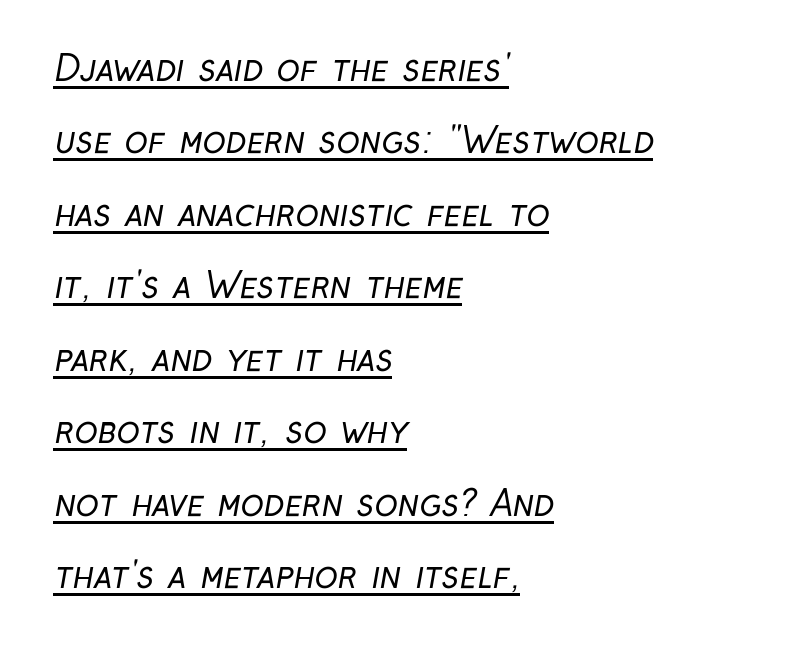
{"serif": "no", "bold": "no", "weight": "regular", "width": "condensed", "stroke_contrast": "low", "x_height": "medium", "monospaced": "no", "underline": "yes", "align": "left", "line_spacing": "loose", "line_spacing_ratio": 2.07, "letter_spacing": "normal", "letter_spacing_em": 0.0, "glyph_px": 35}
